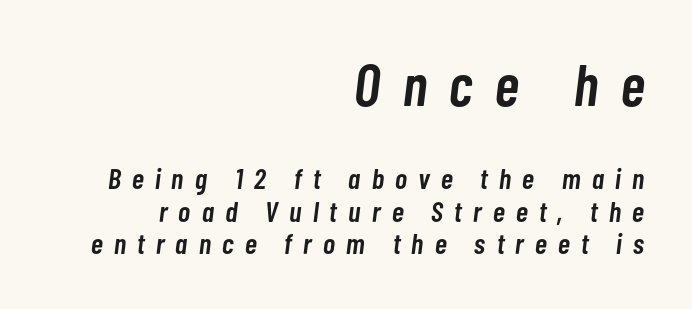
Its strokes are somewhat broadened, the hallmark of semibold type. Do the characters align in a grid? No, the font is proportional. The space between consecutive lines is stingy. The typesetter chose a ragged-left arrangement here. The area under the type is left untouched.
